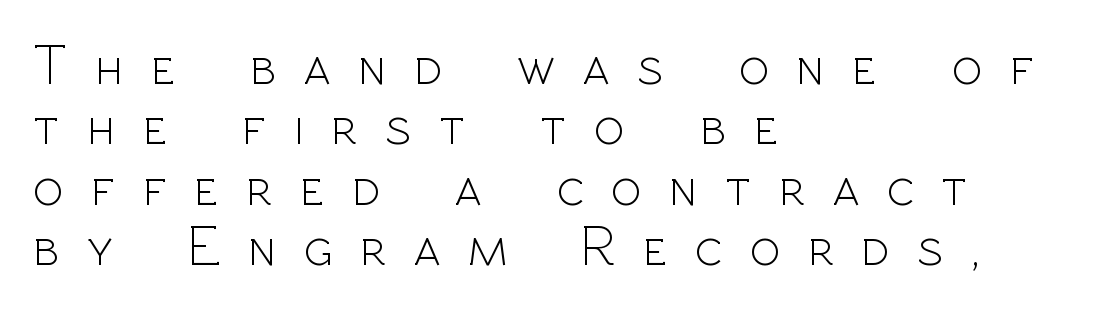
Is the type heavy? It reads as light-to-regular instead. Letter spacing: wide. Plain, unruled lines of type. The typeface chosen for these lines omits serifs. Character widths vary here, with narrow letters taking less room than wide ones.
